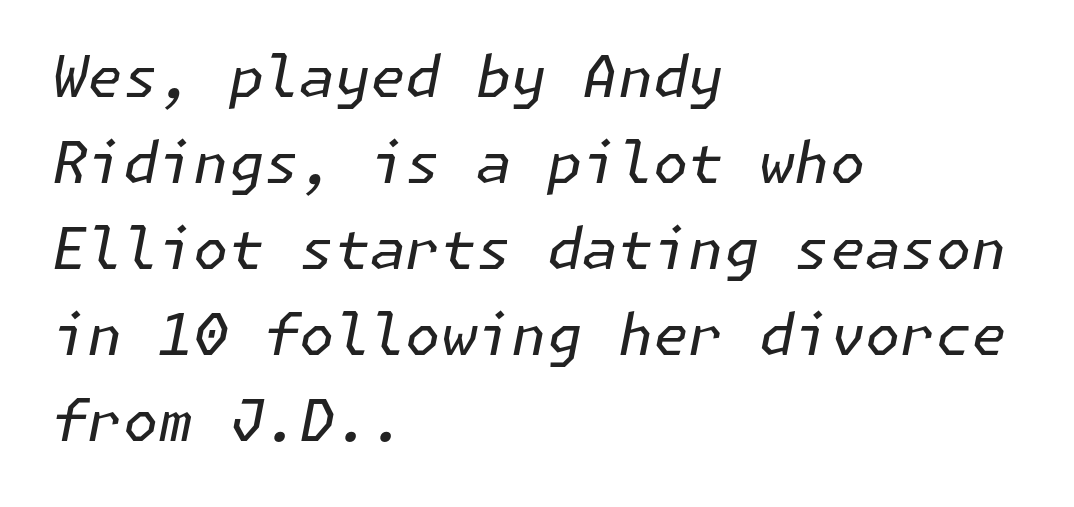
The image shows 57 px regular-weight type, italic (leaning right); set left-aligned, normal line spacing (1.51x), normal letter spacing, not underlined; low stroke contrast and a medium x-height.
